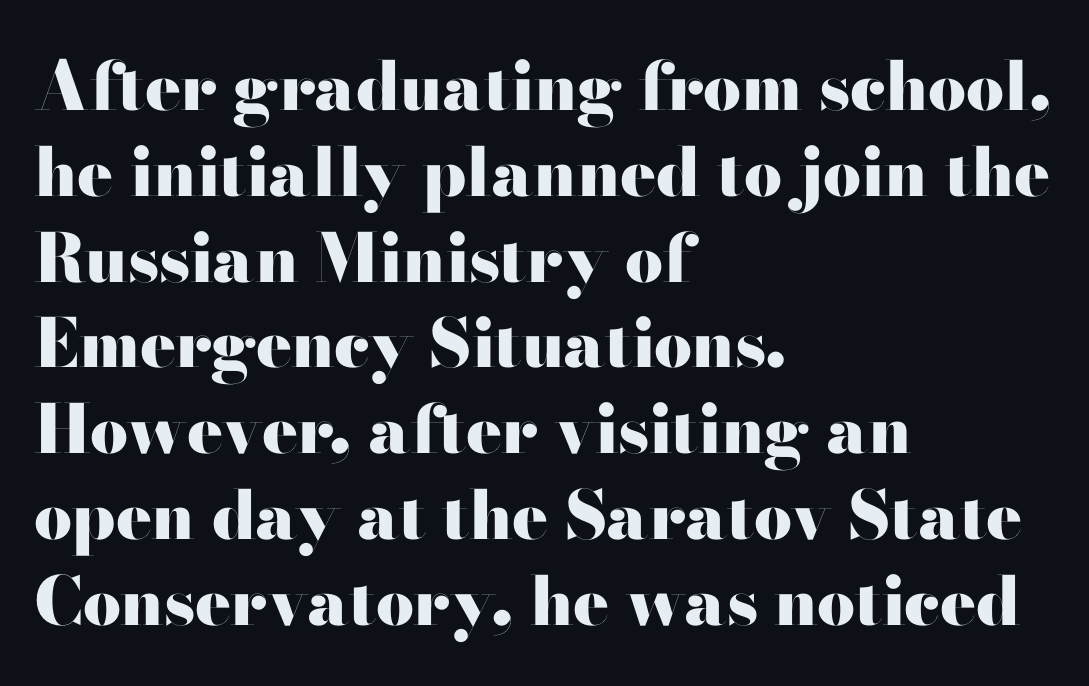
{"serif": "no", "italic": "no", "bold": "yes", "weight": "heavy", "width": "wide", "stroke_contrast": "high", "x_height": "small", "monospaced": "no", "underline": "no", "align": "left", "line_spacing": "normal", "line_spacing_ratio": 1.28, "letter_spacing": "normal", "letter_spacing_em": 0.0, "glyph_px": 67}
